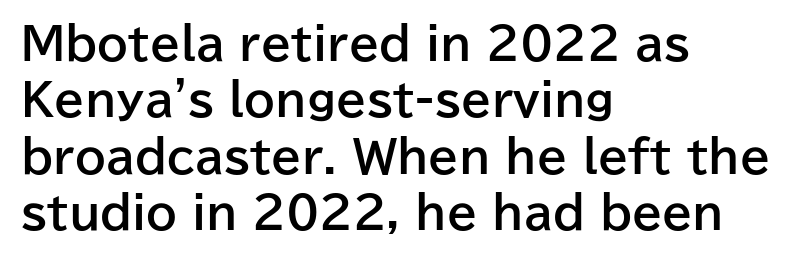
Q: Is the text bold? A: Yes.
Q: Is the text italic (slanted)? A: No, it is upright.
Q: Is the typeface a serif or a sans-serif typeface? A: Sans-serif.
Q: Is the text underlined? A: No.
Q: How is the paragraph aligned? A: Left-aligned.
Q: Is the spacing between letters normal or unusually wide? A: Normal.
Q: Is the spacing between lines tight, normal or loose? A: Normal.
Q: Width (condensed, normal, or wide)? A: Normal.
Q: Stroke contrast? A: Low.
Q: x-height? A: Medium.
Q: Monospaced? A: No.
